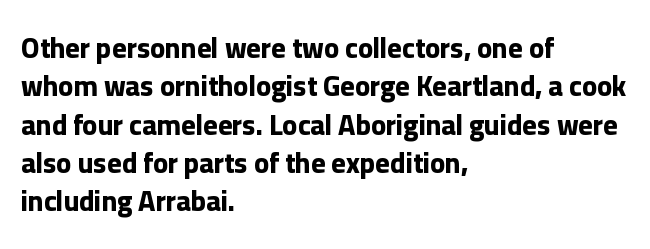
{"serif": "no", "italic": "no", "bold": "yes", "weight": "bold", "width": "normal", "stroke_contrast": "low", "x_height": "medium", "monospaced": "no", "underline": "no", "align": "left", "line_spacing": "normal", "line_spacing_ratio": 1.37, "letter_spacing": "normal", "letter_spacing_em": 0.0, "glyph_px": 28}
